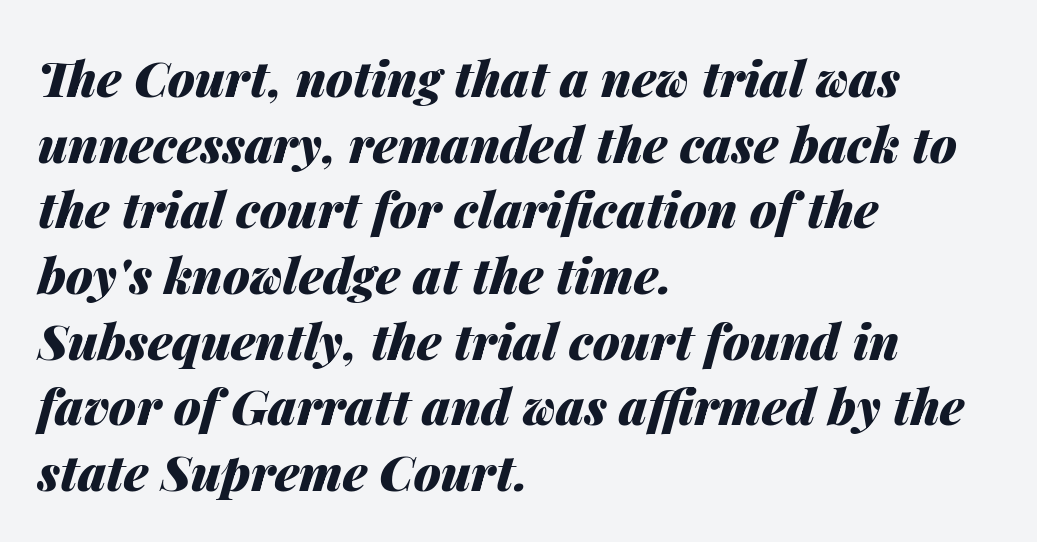
The image shows 49 px heavy type, italic (leaning right); set left-aligned, normal line spacing (1.34x), normal letter spacing, not underlined; medium stroke contrast and a medium x-height.
